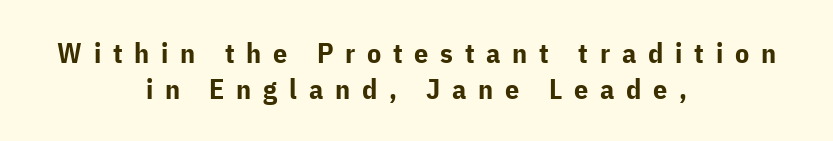
The image shows 28 px bold sans-serif type, upright; set centered, normal line spacing (1.27x), unusually wide letter spacing (+0.42 em), not underlined; low stroke contrast and a medium x-height.
